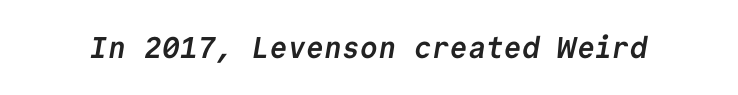
The image shows 30 px semibold sans-serif type, monospaced; set normal letter spacing, not underlined; low stroke contrast and a medium x-height.
